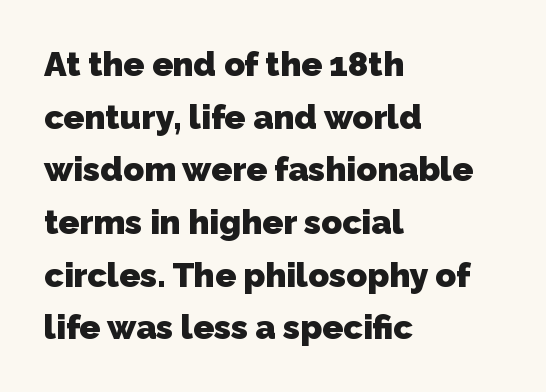
The image shows 34 px heavy sans-serif type; set left-aligned, normal line spacing (1.55x), normal letter spacing, not underlined; low stroke contrast and a medium x-height.
